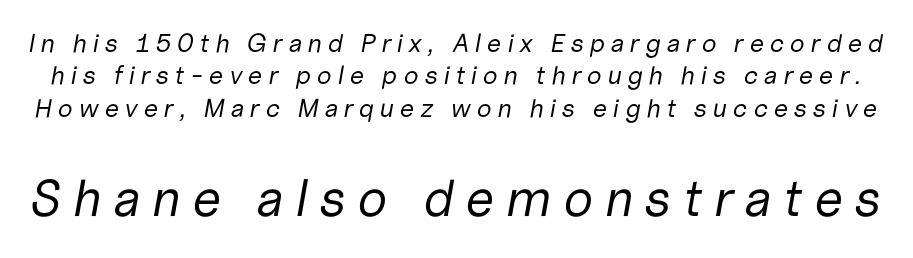
{"italic": "yes", "lean": "right", "slant_degrees": 10, "bold": "no", "weight": "regular", "width": "normal", "stroke_contrast": "low", "x_height": "medium", "monospaced": "no", "underline": "no", "line_spacing": "normal", "line_spacing_ratio": 1.25, "letter_spacing": "wide", "letter_spacing_em": 0.21, "larger_block": "second", "size_ratio": 2.0, "glyph_px": 52}
